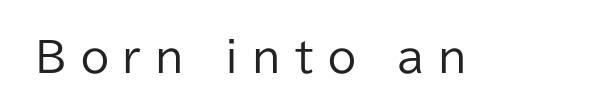
{"serif": "no", "italic": "no", "bold": "no", "weight": "regular", "width": "normal", "stroke_contrast": "low", "x_height": "medium", "monospaced": "no", "underline": "no", "letter_spacing": "wide", "letter_spacing_em": 0.34, "glyph_px": 41}
